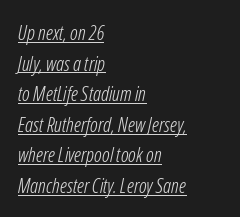
The image shows 20 px text type, italic (leaning right); set left-aligned, normal line spacing (1.53x), normal letter spacing, underlined.
